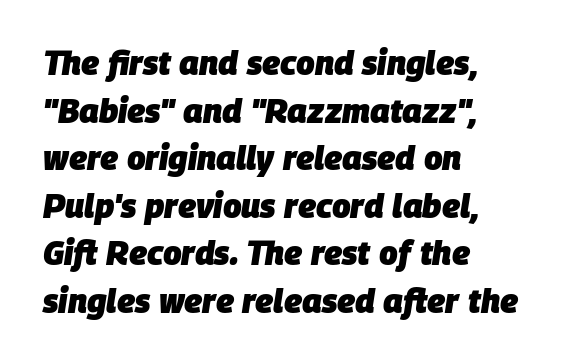
The image shows 33 px heavy type, italic (leaning right); set left-aligned, normal line spacing (1.44x), normal letter spacing, not underlined; low stroke contrast and a large x-height.
